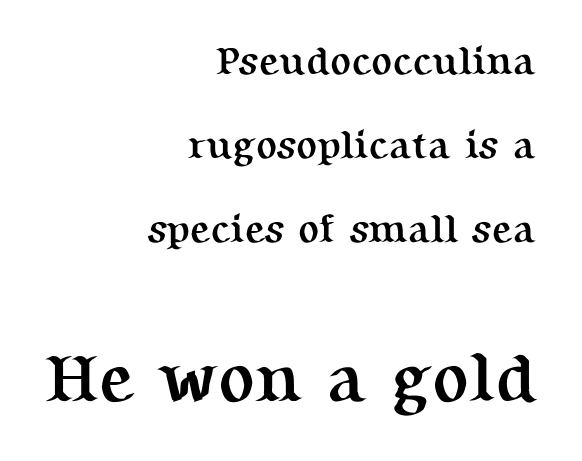
Q: Is the text bold? A: Yes.
Q: Is the text italic (slanted)? A: No, it is upright.
Q: Is the typeface a serif or a sans-serif typeface? A: Serif.
Q: Is the text underlined? A: No.
Q: How is the paragraph aligned? A: Right-aligned.
Q: Is the spacing between letters normal or unusually wide? A: Normal.
Q: Is the spacing between lines tight, normal or loose? A: Loose.
Q: Which block of text is set in a larger size, the first (top) or the second (bottom)? A: The second (bottom) one.
Q: Width (condensed, normal, or wide)? A: Normal.
Q: Stroke contrast? A: Medium.
Q: x-height? A: Medium.
Q: Monospaced? A: No.
